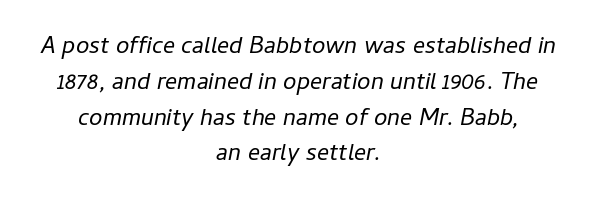
{"italic": "yes", "lean": "right", "slant_degrees": 11, "bold": "no", "underline": "no", "align": "center", "line_spacing": "normal", "line_spacing_ratio": 1.49, "letter_spacing": "normal", "letter_spacing_em": 0.0, "glyph_px": 24}
